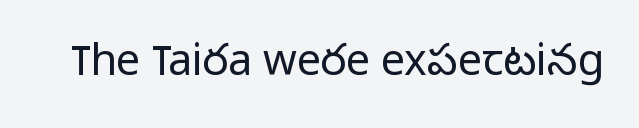
Q: Is the text bold? A: No.
Q: Is the text italic (slanted)? A: No, it is upright.
Q: Is the typeface a serif or a sans-serif typeface? A: Sans-serif.
Q: Is the text underlined? A: No.
Q: Is the spacing between letters normal or unusually wide? A: Normal.
Q: Width (condensed, normal, or wide)? A: Normal.
Q: Stroke contrast? A: Low.
Q: x-height? A: Medium.
Q: Monospaced? A: No.
